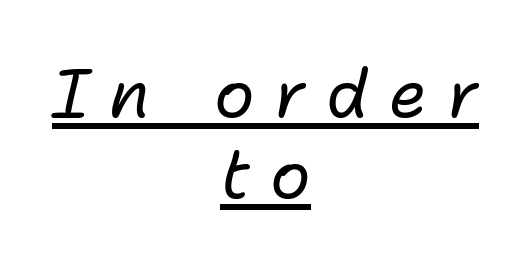
Q: Is the text bold? A: No.
Q: Is the text italic (slanted)? A: Yes, it leans right by about 11 degrees.
Q: Is the text underlined? A: Yes.
Q: How is the paragraph aligned? A: Centered.
Q: Is the spacing between letters normal or unusually wide? A: Unusually wide.
Q: Width (condensed, normal, or wide)? A: Normal.
Q: Stroke contrast? A: Low.
Q: x-height? A: Medium.
Q: Monospaced? A: No.
